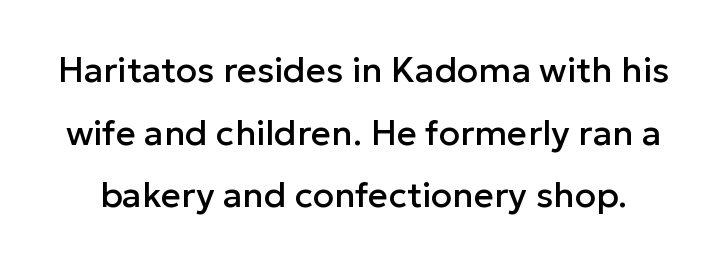
{"serif": "no", "italic": "no", "width": "normal", "stroke_contrast": "low", "x_height": "medium", "monospaced": "no", "underline": "no", "line_spacing_ratio": 1.79, "letter_spacing": "normal", "letter_spacing_em": 0.0, "glyph_px": 35}
